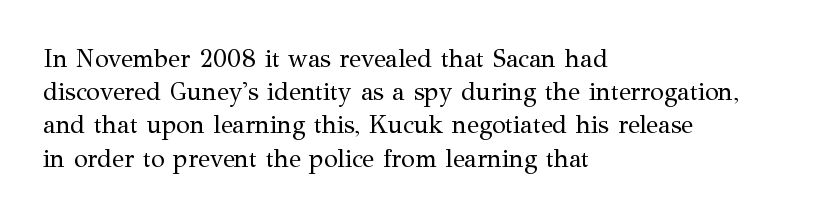
Q: Is the text bold? A: No.
Q: Is the text italic (slanted)? A: No, it is upright.
Q: Is the text underlined? A: No.
Q: How is the paragraph aligned? A: Left-aligned.
Q: Is the spacing between letters normal or unusually wide? A: Normal.
Q: Is the spacing between lines tight, normal or loose? A: Normal.
